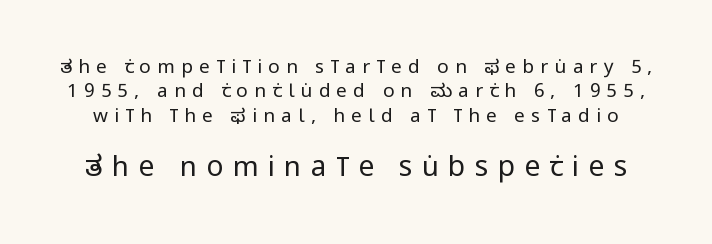
Character size in the trailing block exceeds that of the leading block. Weight: regular or lighter. A typesetter would call this heavily tracked-out type. A typesetter would call this leading conventional body-copy spacing. The typeface chosen for these lines omits serifs. A roman cut, with each character standing at attention.
